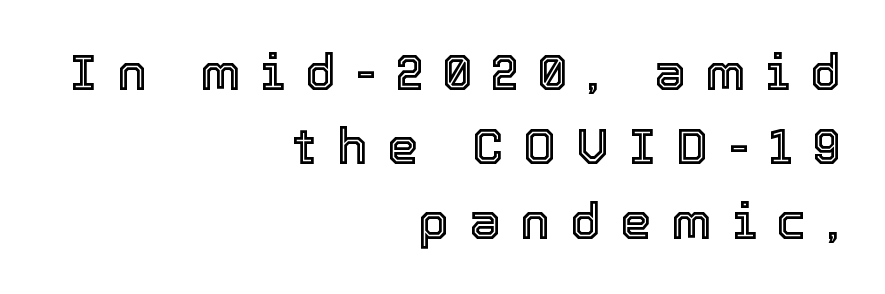
Character widths vary here, with narrow letters taking less room than wide ones. Each new line begins a customary step beneath the previous one. The space directly below the letters is spotless. Horizontally, the lines are justified to the trailing edge only. The line texture is sparse and dotted thanks to wide tracking. If you drew a line through each stem, it would be perfectly vertical.
